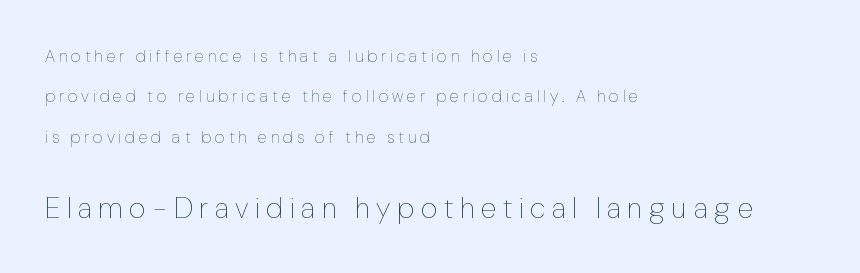
Q: Is the text bold? A: No.
Q: Is the text italic (slanted)? A: No, it is upright.
Q: Is the text underlined? A: No.
Q: How is the paragraph aligned? A: Left-aligned.
Q: Is the spacing between letters normal or unusually wide? A: Unusually wide.
Q: Is the spacing between lines tight, normal or loose? A: Loose.
Q: Which block of text is set in a larger size, the first (top) or the second (bottom)? A: The second (bottom) one.
Q: Width (condensed, normal, or wide)? A: Condensed.
Q: Stroke contrast? A: Low.
Q: x-height? A: Medium.
Q: Monospaced? A: No.
